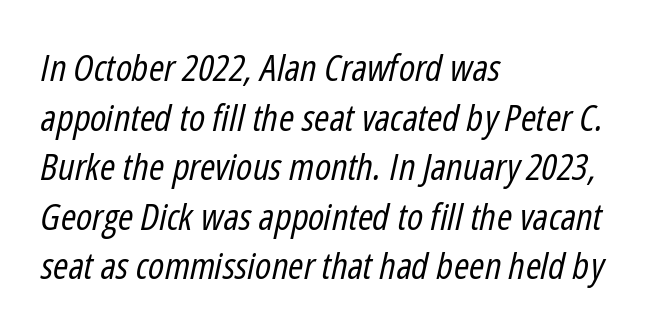
The image shows 37 px regular-weight, condensed type, italic (leaning right); set left-aligned, normal line spacing (1.34x), normal letter spacing, not underlined; low stroke contrast and a medium x-height.
